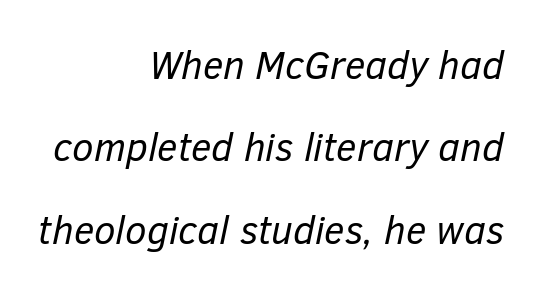
The image shows 39 px regular-weight type, italic (leaning right); set right-aligned, loose line spacing (2.11x), normal letter spacing, not underlined; low stroke contrast and a medium x-height.
